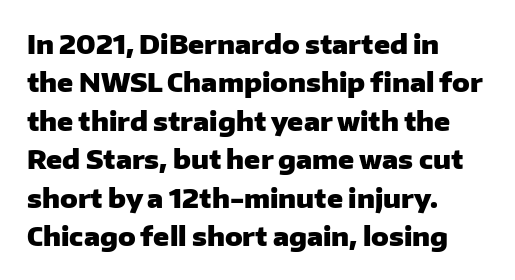
The image shows 26 px bold type, upright; set left-aligned, normal line spacing (1.48x), normal letter spacing, not underlined.
